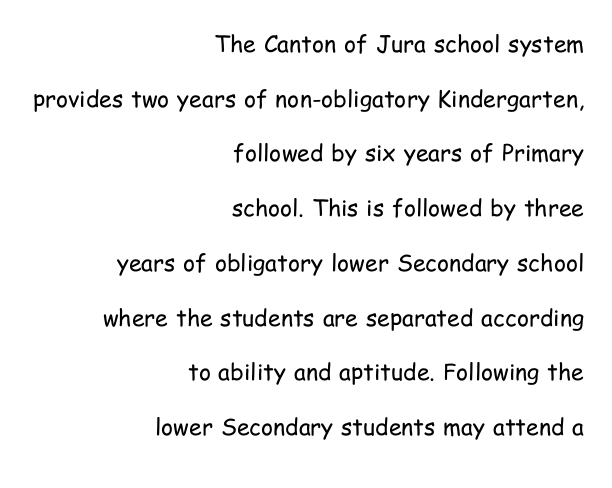
The gap between lines stays unmarked. Between one letter and the next there's only the usual sliver of space. A quiet, ordinary-to-light weight characterises the typeface. Italic: no, the glyphs are upright roman.
